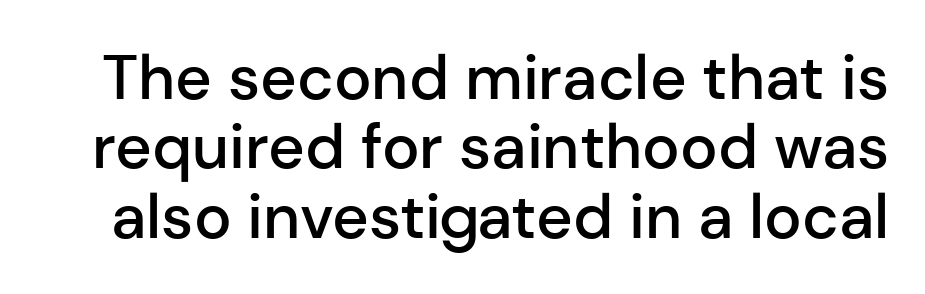
Horizontal bands of white between lines are thin slivers. Proportional: the letters do not fall into vertical columns. Rule under the text: the space is simply empty. The passage shown has conventional tracking throughout.
